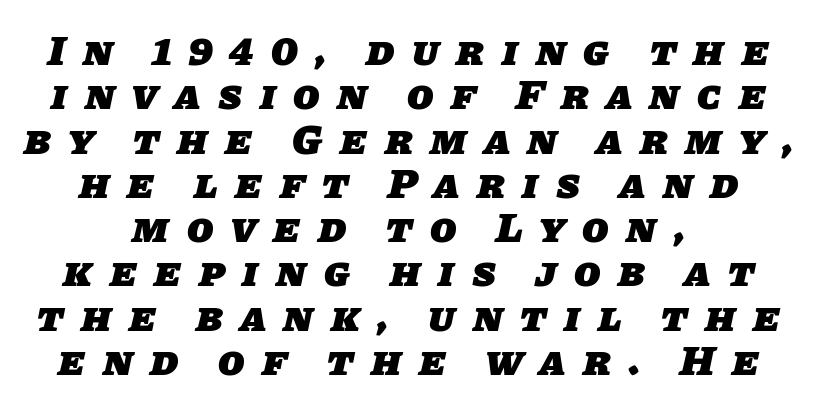
{"bold": "yes", "weight": "heavy", "width": "normal", "stroke_contrast": "low", "x_height": "large", "monospaced": "no", "underline": "no", "align": "center", "line_spacing": "tight", "line_spacing_ratio": 1.03, "letter_spacing": "wide", "letter_spacing_em": 0.41, "glyph_px": 43}
